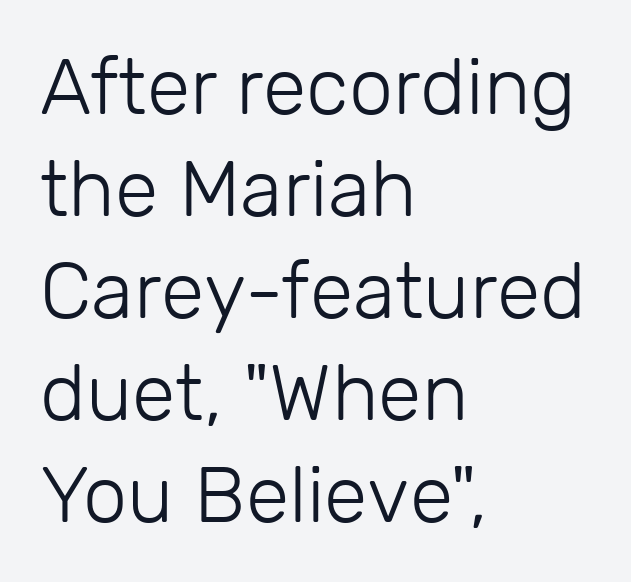
Each line starts at the same left margin while the right side varies. Note the varied advance widths — an 'i' is clearly narrower than an 'm'. Rendered with straight, roman letterforms. Is the type heavy? It reads as light-to-regular instead.
